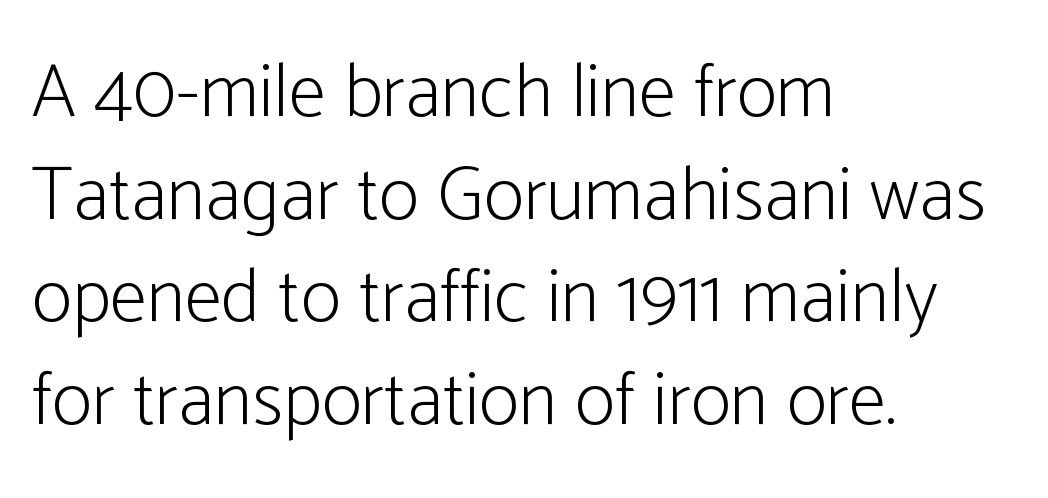
{"serif": "no", "italic": "no", "bold": "no", "weight": "light", "width": "condensed", "stroke_contrast": "low", "x_height": "medium", "monospaced": "no", "underline": "no", "align": "left", "line_spacing": "normal", "line_spacing_ratio": 1.35, "letter_spacing": "normal", "letter_spacing_em": 0.0, "glyph_px": 76}
